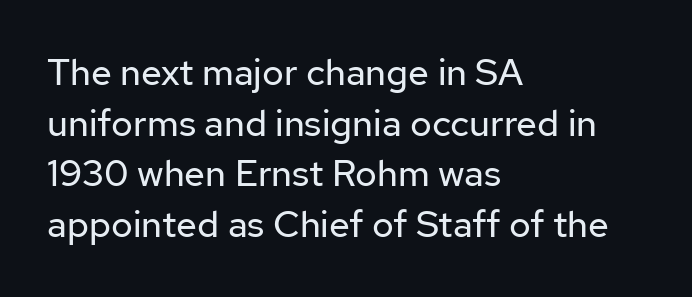
{"serif": "no", "italic": "no", "bold": "no", "weight": "regular", "width": "normal", "stroke_contrast": "low", "x_height": "medium", "monospaced": "no", "underline": "no", "align": "left", "line_spacing": "normal", "line_spacing_ratio": 1.37, "letter_spacing": "normal", "letter_spacing_em": 0.0, "glyph_px": 37}
